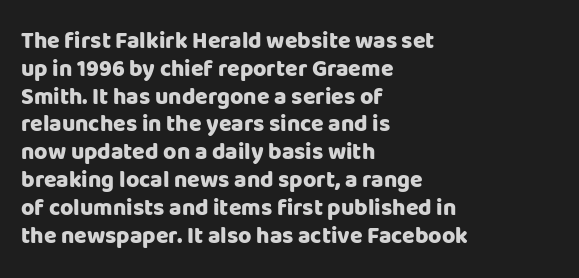
Q: Is the text bold? A: Yes.
Q: Is the text italic (slanted)? A: No, it is upright.
Q: Is the text underlined? A: No.
Q: How is the paragraph aligned? A: Left-aligned.
Q: Is the spacing between letters normal or unusually wide? A: Normal.
